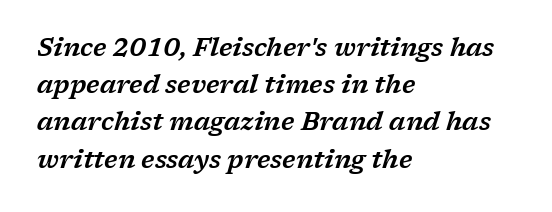
The image shows 25 px text type, italic (leaning right); set left-aligned, normal line spacing (1.49x), normal letter spacing, not underlined.
